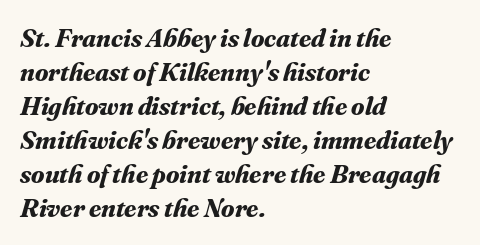
The image shows 27 px bold type, italic (leaning right); set left-aligned, normal line spacing (1.26x), normal letter spacing, not underlined.
